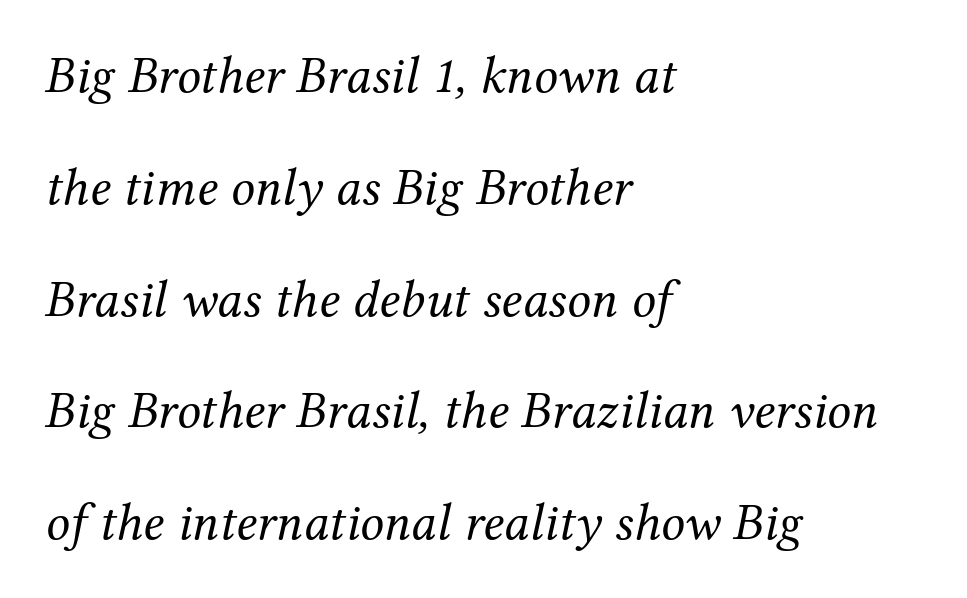
The string is rendered with underlining switched off. Here the glyphs are tracked normally, forming tight word shapes. On a weight scale, this lands at 450 or below. The axis of the letterforms is tilted away from vertical. Which margin do the lines hug? The left one — the right edge is uneven.
